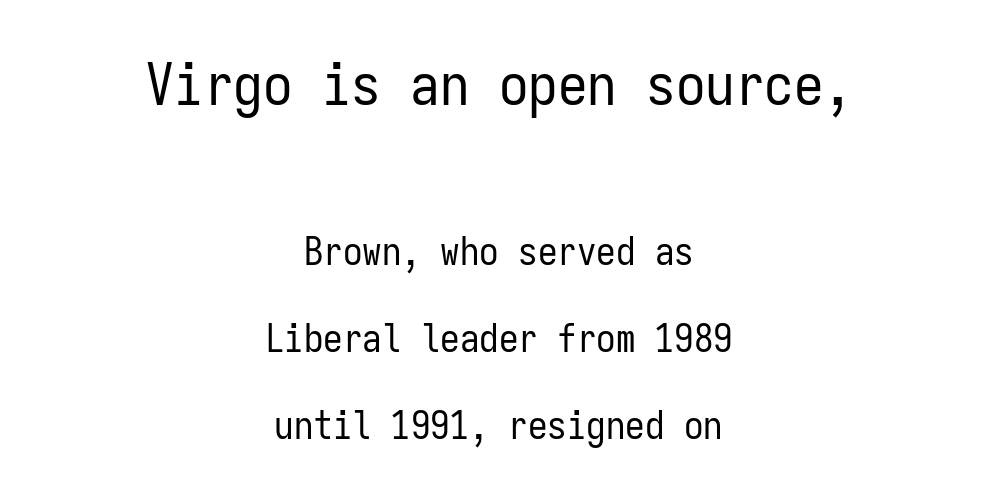
The specimen omits any rule beneath the text block's lines. Caption: multi-line text, centered on the measure. Reading down the column, the eye jumps a long way to each next line. Whoever set this made the first block the dominant, larger element.
